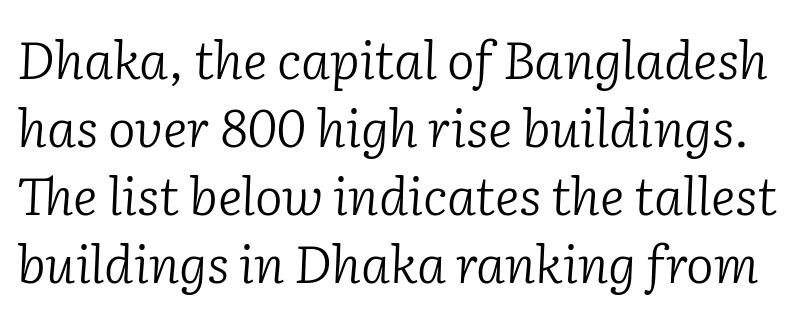
{"serif": "yes", "italic": "yes", "lean": "right", "slant_degrees": 2, "bold": "no", "weight": "light", "width": "normal", "stroke_contrast": "low", "x_height": "medium", "monospaced": "no", "underline": "no", "line_spacing": "normal", "line_spacing_ratio": 1.31, "letter_spacing": "normal", "letter_spacing_em": 0.0, "glyph_px": 52}
